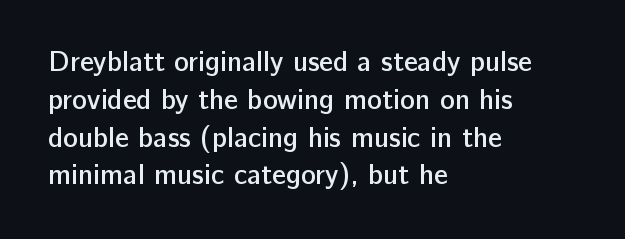
Rows of type keep a routine distance in the vertical direction. You could call the tracking neutral — neither tight nor loose. Leftover space on each line is placed entirely after the last word. Letterform terminals end flat and unadorned throughout the passage.
